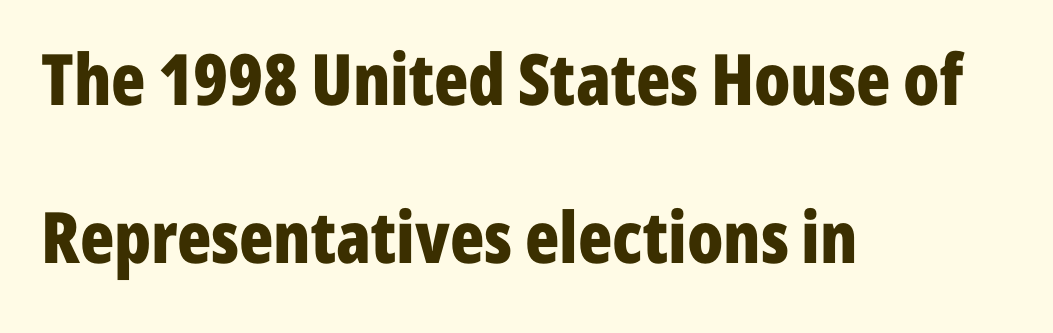
Q: Is the text bold? A: Yes.
Q: Is the text italic (slanted)? A: No, it is upright.
Q: Is the typeface a serif or a sans-serif typeface? A: Sans-serif.
Q: Is the text underlined? A: No.
Q: How is the paragraph aligned? A: Left-aligned.
Q: Is the spacing between letters normal or unusually wide? A: Normal.
Q: Is the spacing between lines tight, normal or loose? A: Loose.
Q: Width (condensed, normal, or wide)? A: Condensed.
Q: Stroke contrast? A: Low.
Q: x-height? A: Medium.
Q: Monospaced? A: No.
